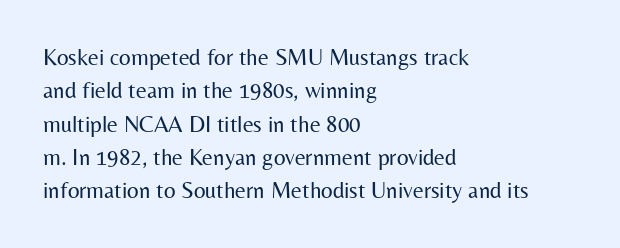
How would I describe the line gaps? Plain and ordinary. Just letters on the line, the space beneath them empty. Alignment: flush left. In terms of posture, this sample is upright.
